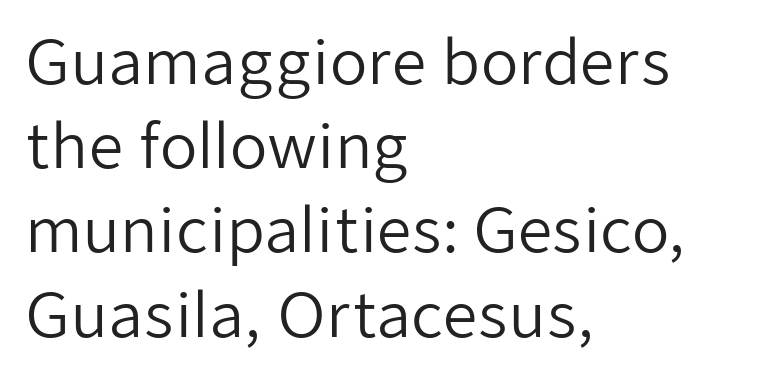
{"serif": "no", "italic": "no", "bold": "no", "weight": "regular", "width": "normal", "stroke_contrast": "low", "x_height": "medium", "monospaced": "no", "underline": "no", "align": "left", "line_spacing": "normal", "line_spacing_ratio": 1.38, "letter_spacing": "normal", "letter_spacing_em": 0.0, "glyph_px": 61}
